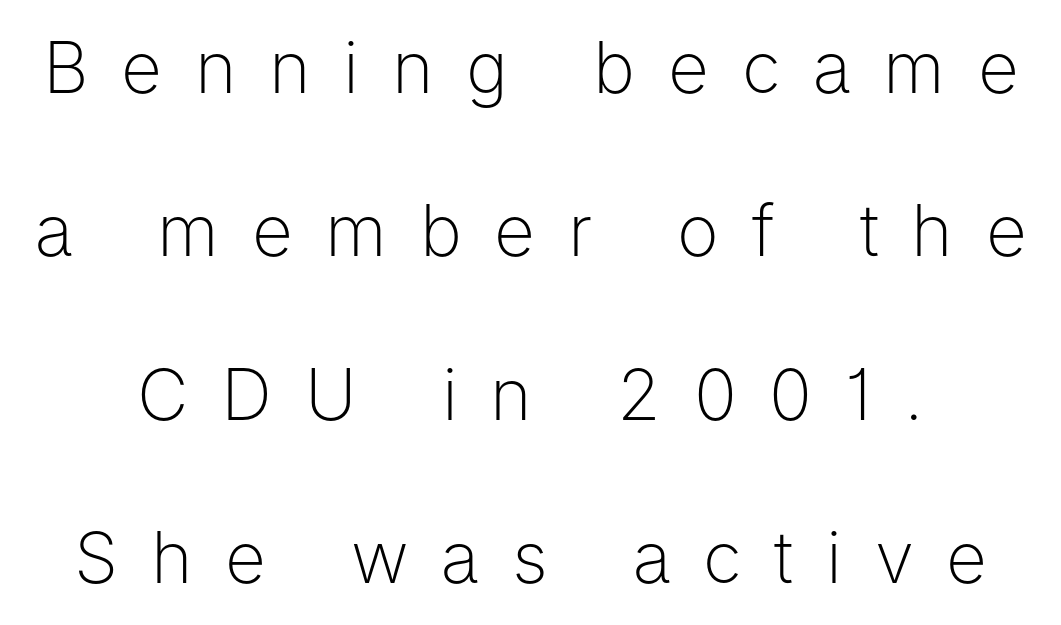
Q: Is the text bold? A: No.
Q: Is the text italic (slanted)? A: No, it is upright.
Q: Is the typeface a serif or a sans-serif typeface? A: Sans-serif.
Q: Is the text underlined? A: No.
Q: Is the spacing between letters normal or unusually wide? A: Unusually wide.
Q: Is the spacing between lines tight, normal or loose? A: Loose.
Q: Width (condensed, normal, or wide)? A: Normal.
Q: Stroke contrast? A: Low.
Q: x-height? A: Medium.
Q: Monospaced? A: No.
